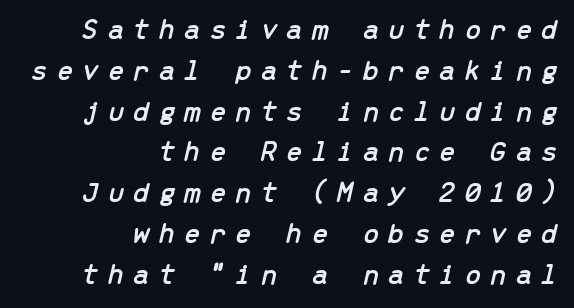
Q: Is the text italic (slanted)? A: Yes, it leans right by about 13 degrees.
Q: Is the text underlined? A: No.
Q: How is the paragraph aligned? A: Right-aligned.
Q: Is the spacing between letters normal or unusually wide? A: Unusually wide.
Q: Is the spacing between lines tight, normal or loose? A: Normal.
Q: Width (condensed, normal, or wide)? A: Normal.
Q: Stroke contrast? A: Low.
Q: x-height? A: Medium.
Q: Monospaced? A: Yes.
